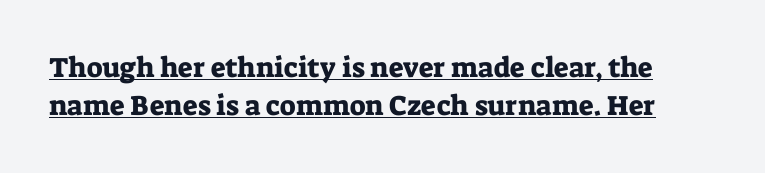
Q: Is the text italic (slanted)? A: No, it is upright.
Q: Is the typeface a serif or a sans-serif typeface? A: Serif.
Q: Is the text underlined? A: Yes.
Q: Is the spacing between letters normal or unusually wide? A: Normal.
Q: Is the spacing between lines tight, normal or loose? A: Normal.
Q: Width (condensed, normal, or wide)? A: Normal.
Q: Stroke contrast? A: Low.
Q: x-height? A: Medium.
Q: Monospaced? A: No.
